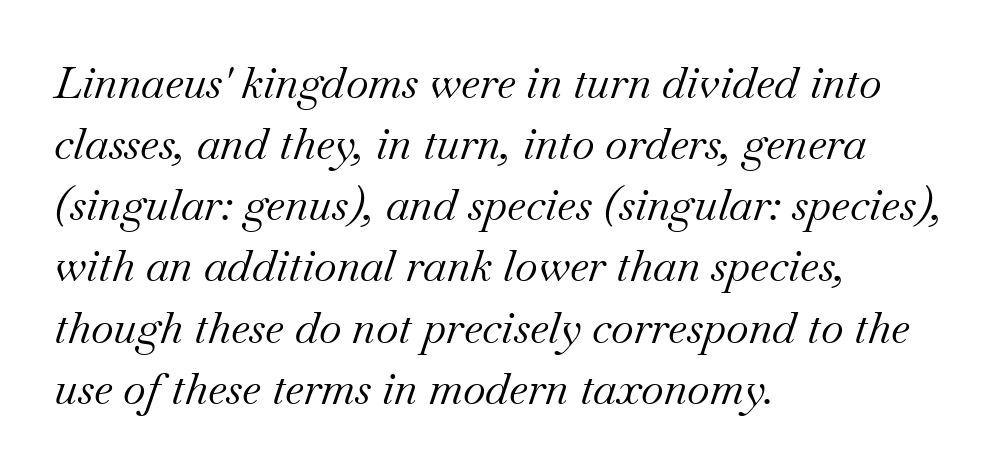
{"serif": "yes", "italic": "yes", "lean": "right", "slant_degrees": 18, "bold": "no", "weight": "regular", "width": "normal", "stroke_contrast": "medium", "x_height": "small", "monospaced": "no", "underline": "no", "align": "left", "line_spacing": "normal", "line_spacing_ratio": 1.39, "letter_spacing": "normal", "letter_spacing_em": 0.0, "glyph_px": 44}
